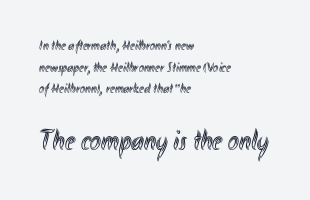
Q: Is the text italic (slanted)? A: Yes.
Q: Is the text underlined? A: No.
Q: How is the paragraph aligned? A: Left-aligned.
Q: Is the spacing between letters normal or unusually wide? A: Normal.
Q: Is the spacing between lines tight, normal or loose? A: Normal.
Q: Which block of text is set in a larger size, the first (top) or the second (bottom)? A: The second (bottom) one.
Q: Width (condensed, normal, or wide)? A: Condensed.
Q: x-height? A: Small.
Q: Monospaced? A: No.
